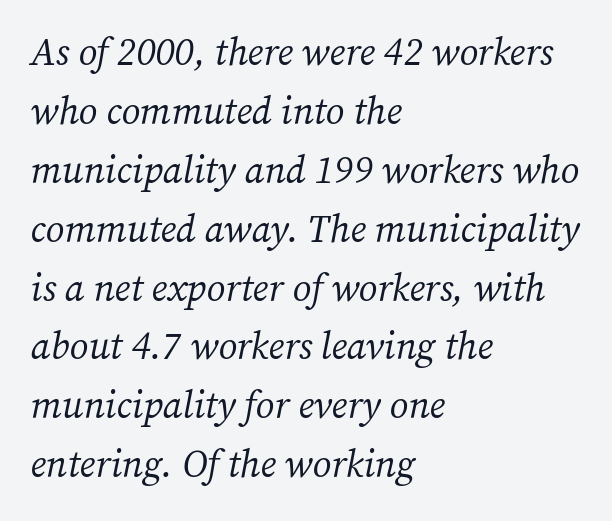
The image shows 38 px regular-weight serif type, italic (leaning right); set left-aligned, normal line spacing (1.55x), normal letter spacing, not underlined; medium stroke contrast and a medium x-height.
